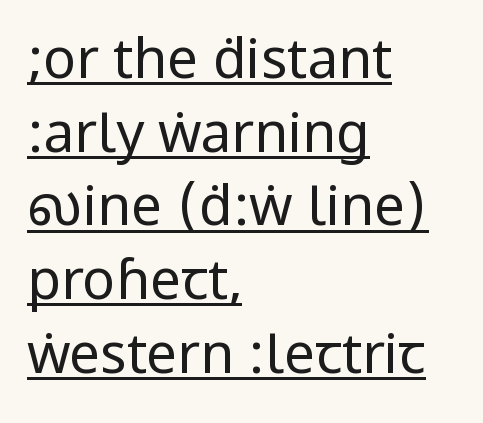
{"serif": "no", "italic": "no", "bold": "no", "weight": "regular", "width": "condensed", "stroke_contrast": "low", "underline": "yes", "align": "left", "line_spacing": "normal", "line_spacing_ratio": 1.34, "letter_spacing": "normal", "letter_spacing_em": 0.0, "glyph_px": 55}
